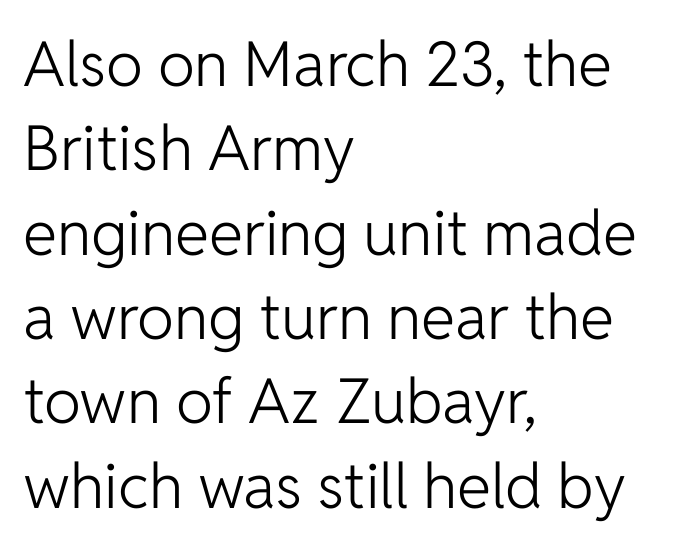
The image shows 62 px light sans-serif type, upright; set left-aligned, normal line spacing (1.36x), normal letter spacing, not underlined; low stroke contrast and a medium x-height.
